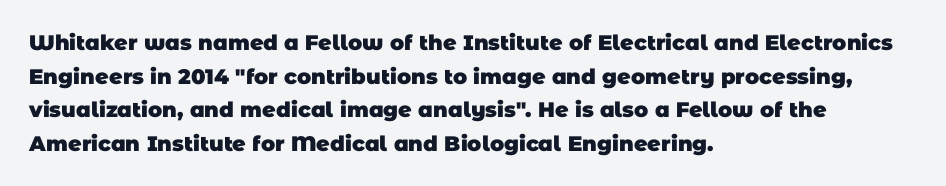
{"bold": "yes", "underline": "no", "align": "left", "line_spacing": "normal", "line_spacing_ratio": 1.6, "letter_spacing": "normal", "letter_spacing_em": 0.0, "glyph_px": 21}
